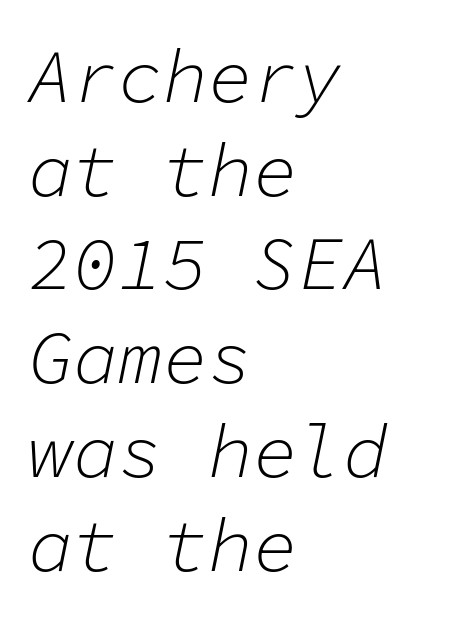
The face used here is monospaced, like something from a code editor. Bare-footed words on every line. The lines in this sample share a left origin and differ only in where they stop. These lines sit exactly where default settings would place them. Does extra space separate the letters? No, they use regular spacing. Italic: yes, the glyphs are oblique.
